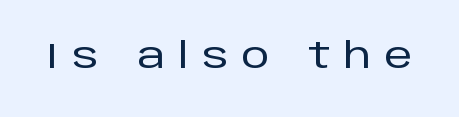
The image shows 35 px sans-serif type, upright; set unusually wide letter spacing (+0.38 em), not underlined; low stroke contrast and a large x-height.
